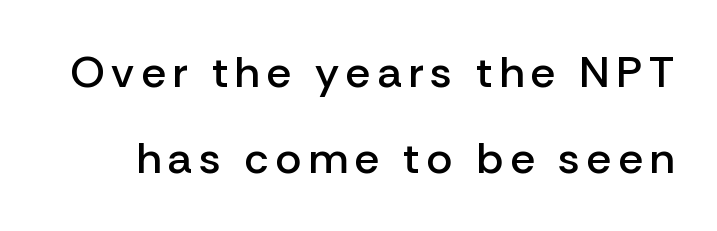
Q: Is the text bold? A: Semi-bold.
Q: Is the text italic (slanted)? A: No, it is upright.
Q: Is the typeface a serif or a sans-serif typeface? A: Sans-serif.
Q: Is the text underlined? A: No.
Q: Is the spacing between lines tight, normal or loose? A: Loose.
Q: Width (condensed, normal, or wide)? A: Normal.
Q: Stroke contrast? A: Low.
Q: x-height? A: Medium.
Q: Monospaced? A: No.
